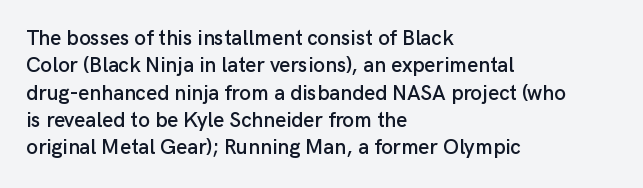
You could call the tracking neutral — neither tight nor loose. Honestly, there is no underline to notice here at all. This is roman type, the default non-slanted kind. Compared with a centered layout, this one pins lines to the left instead. Interline gaps are of average width in this sample.
